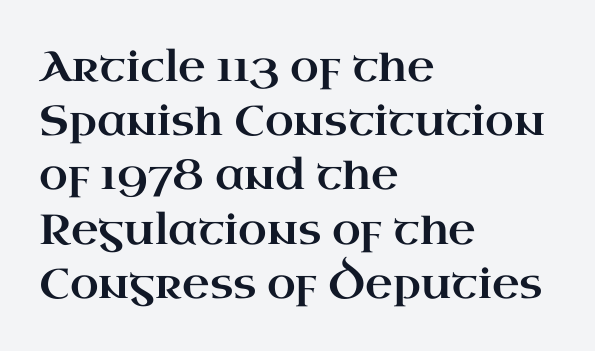
The image shows 42 px wide serif type, upright; set left-aligned, normal line spacing (1.29x), normal letter spacing, not underlined; high stroke contrast and a small x-height.
